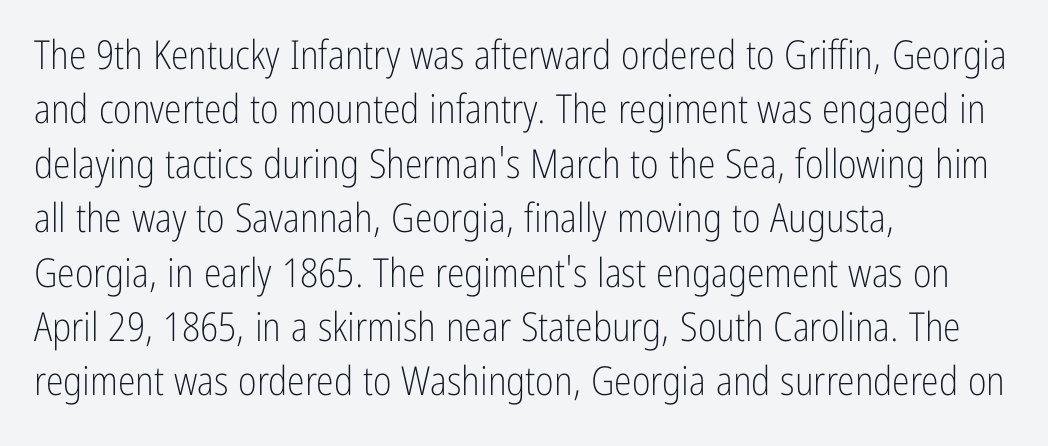
{"serif": "no", "italic": "no", "bold": "no", "weight": "light", "width": "condensed", "stroke_contrast": "low", "x_height": "medium", "monospaced": "no", "underline": "no", "align": "left", "line_spacing": "normal", "line_spacing_ratio": 1.36, "letter_spacing": "normal", "letter_spacing_em": 0.0, "glyph_px": 40}
